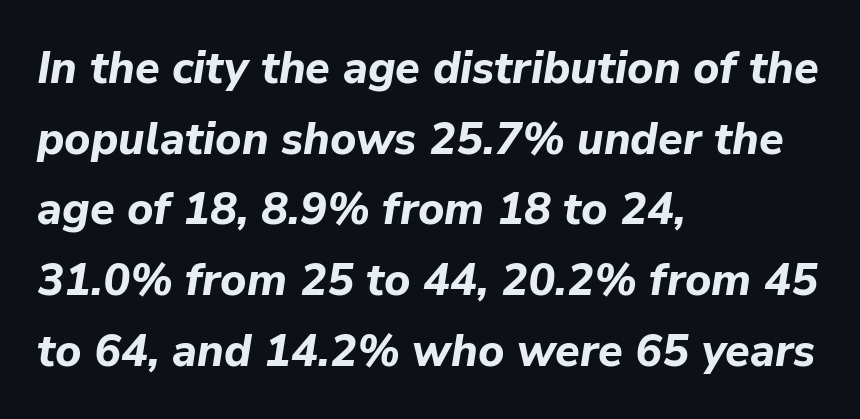
{"italic": "yes", "lean": "right", "slant_degrees": 9, "bold": "yes", "weight": "bold", "width": "normal", "stroke_contrast": "low", "x_height": "medium", "monospaced": "no", "underline": "no", "align": "left", "line_spacing": "normal", "line_spacing_ratio": 1.57, "letter_spacing": "normal", "letter_spacing_em": 0.0, "glyph_px": 45}
